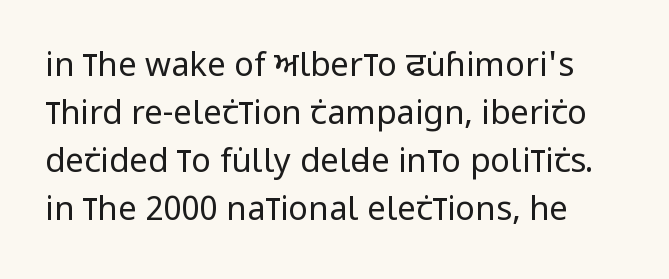
Each word holds together tightly as a unit, with standard inter-letter gaps. No extra ink here — the face is not bold. This is sans-serif lettering, the kind often seen on screens and signage. Check the space under the baseline: it is left empty. Do the characters align in a grid? No, the font is proportional.
